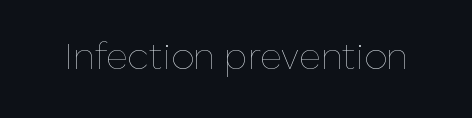
Looks like regular typesetting: each glyph gets only the width it needs. The passage shown is not bold in any degree. These lines keep a tight, regular rhythm from letter to letter. The font's upright variant was chosen for this text. Just letters on the line, the space beneath them empty.
